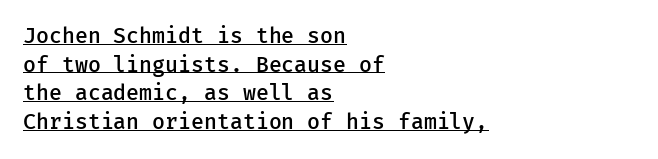
The image shows 21 px text type, upright; set left-aligned, normal line spacing (1.36x), normal letter spacing, underlined.
